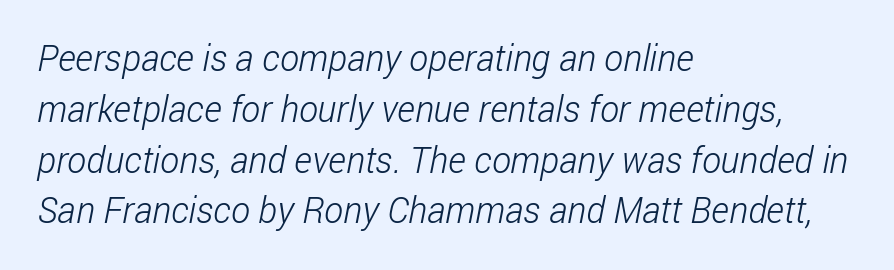
The image shows 36 px light, condensed sans-serif type; set left-aligned, normal line spacing (1.41x), normal letter spacing, not underlined; low stroke contrast and a medium x-height.
